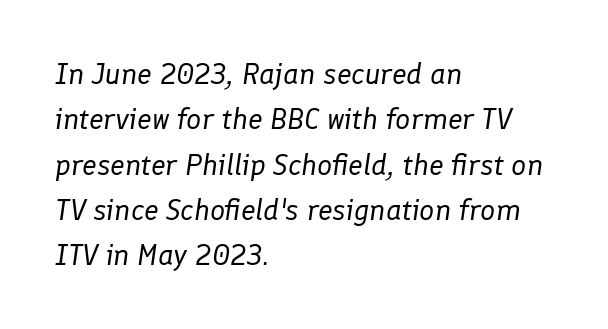
Q: Is the text bold? A: No.
Q: Is the text italic (slanted)? A: Yes, it leans right by about 8 degrees.
Q: Is the text underlined? A: No.
Q: How is the paragraph aligned? A: Left-aligned.
Q: Is the spacing between letters normal or unusually wide? A: Normal.
Q: Is the spacing between lines tight, normal or loose? A: Normal.
Q: Width (condensed, normal, or wide)? A: Normal.
Q: Stroke contrast? A: Low.
Q: x-height? A: Medium.
Q: Monospaced? A: No.
